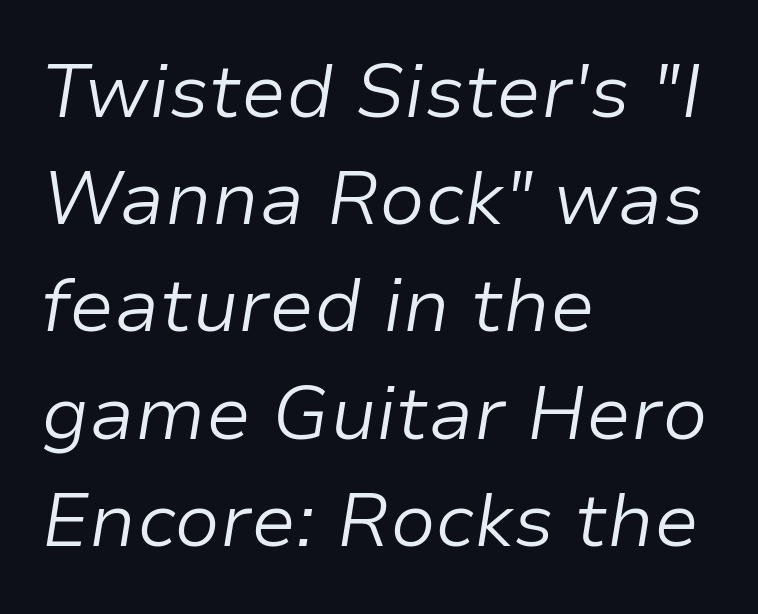
Q: Is the text bold? A: No.
Q: Is the text italic (slanted)? A: Yes, it leans right by about 9 degrees.
Q: Is the text underlined? A: No.
Q: How is the paragraph aligned? A: Left-aligned.
Q: Is the spacing between letters normal or unusually wide? A: Normal.
Q: Is the spacing between lines tight, normal or loose? A: Normal.
Q: Width (condensed, normal, or wide)? A: Normal.
Q: Stroke contrast? A: Low.
Q: x-height? A: Medium.
Q: Monospaced? A: No.
